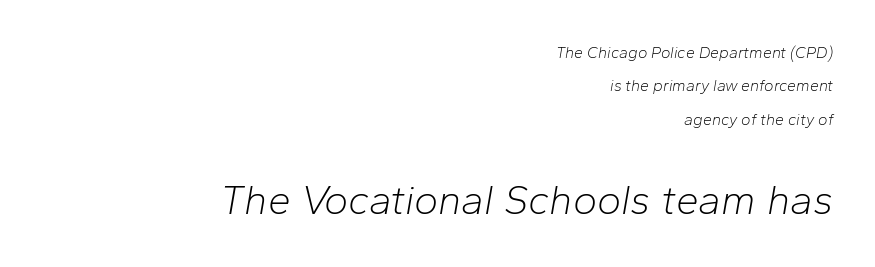
Students, note that the glyphs here touch the page at normal intervals. The space directly below the letters is spotless. The face used here is proportionally spaced, like ordinary book or web type. These lines are set flush right with a ragged left edge.
